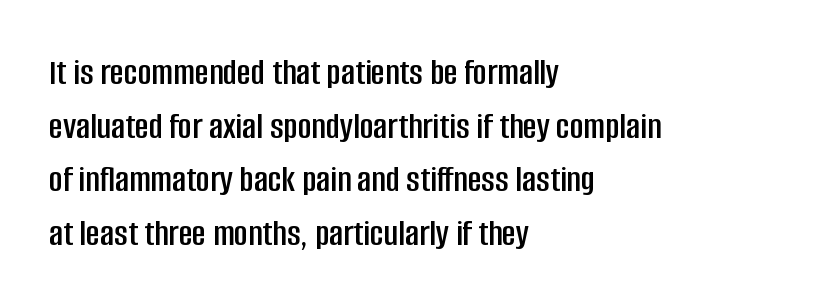
Posture: vertical. The text block is weighted toward the left margin, trailing off unevenly rightward. These lines are rendered in a variable-pitch font. No extra tracking has been applied to these lines. Check under the words: just untouched page.
